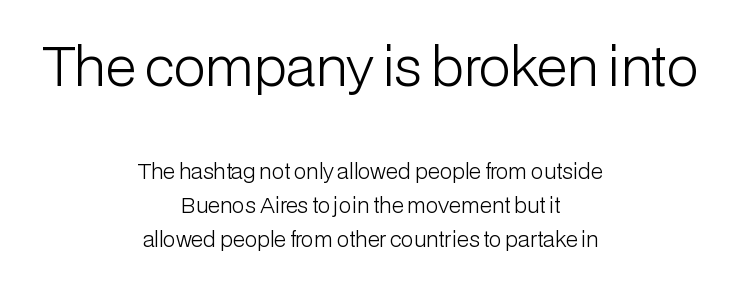
{"serif": "no", "italic": "no", "bold": "no", "weight": "light", "width": "normal", "stroke_contrast": "low", "x_height": "medium", "monospaced": "no", "underline": "no", "align": "center", "line_spacing": "normal", "line_spacing_ratio": 1.62, "letter_spacing": "normal", "letter_spacing_em": 0.0, "larger_block": "first", "size_ratio": 2.52, "glyph_px": 53}
